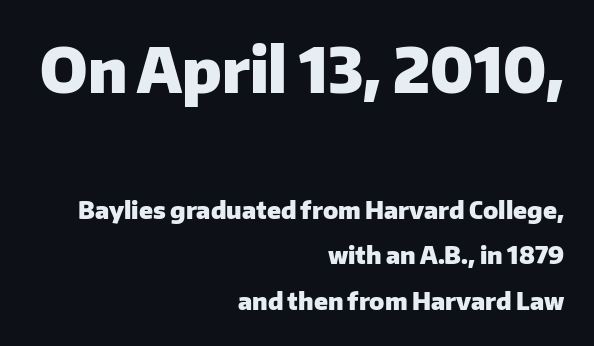
{"serif": "no", "italic": "no", "bold": "yes", "weight": "heavy", "width": "normal", "stroke_contrast": "low", "x_height": "medium", "monospaced": "no", "underline": "no", "align": "right", "line_spacing_ratio": 1.89, "letter_spacing": "normal", "letter_spacing_em": 0.0, "larger_block": "first", "size_ratio": 2.54, "glyph_px": 61}
